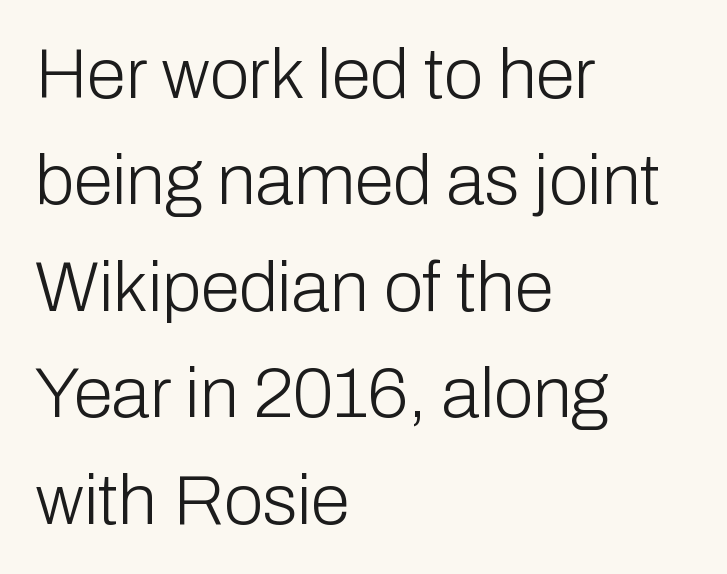
Q: Is the text bold? A: No.
Q: Is the text italic (slanted)? A: No, it is upright.
Q: Is the typeface a serif or a sans-serif typeface? A: Sans-serif.
Q: Is the text underlined? A: No.
Q: How is the paragraph aligned? A: Left-aligned.
Q: Is the spacing between letters normal or unusually wide? A: Normal.
Q: Is the spacing between lines tight, normal or loose? A: Normal.
Q: Width (condensed, normal, or wide)? A: Normal.
Q: Stroke contrast? A: Low.
Q: x-height? A: Medium.
Q: Monospaced? A: No.
